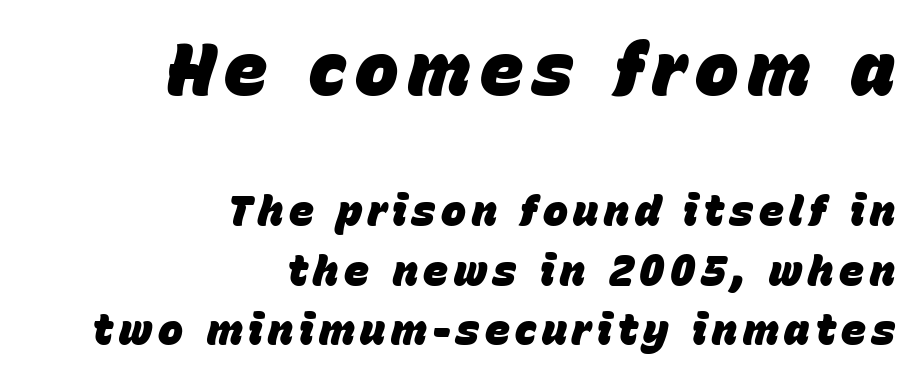
Q: Is the text bold? A: Yes.
Q: Is the text italic (slanted)? A: Yes, it leans right by about 15 degrees.
Q: Is the text underlined? A: No.
Q: How is the paragraph aligned? A: Right-aligned.
Q: Is the spacing between lines tight, normal or loose? A: Normal.
Q: Which block of text is set in a larger size, the first (top) or the second (bottom)? A: The first (top) one.
Q: Width (condensed, normal, or wide)? A: Normal.
Q: Stroke contrast? A: Low.
Q: x-height? A: Large.
Q: Monospaced? A: No.
